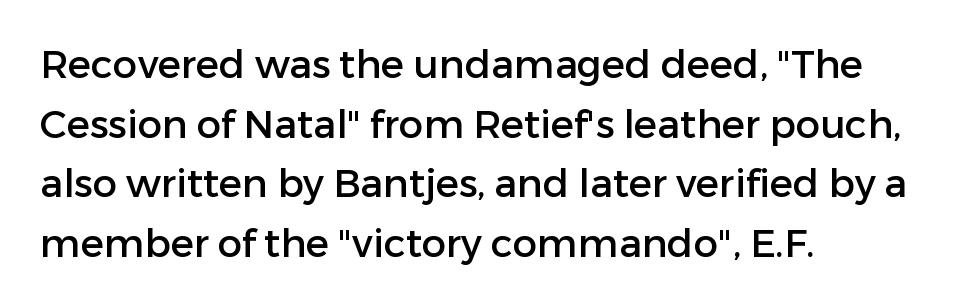
Q: Is the text italic (slanted)? A: No, it is upright.
Q: Is the typeface a serif or a sans-serif typeface? A: Sans-serif.
Q: Is the text underlined? A: No.
Q: How is the paragraph aligned? A: Left-aligned.
Q: Is the spacing between letters normal or unusually wide? A: Normal.
Q: Is the spacing between lines tight, normal or loose? A: Normal.
Q: Width (condensed, normal, or wide)? A: Normal.
Q: Stroke contrast? A: Low.
Q: x-height? A: Medium.
Q: Monospaced? A: No.
